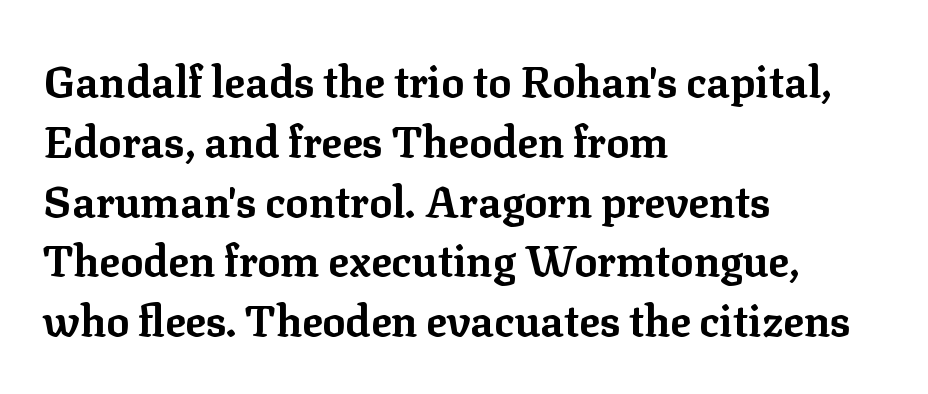
{"serif": "yes", "italic": "no", "bold": "yes", "weight": "bold", "width": "normal", "stroke_contrast": "low", "x_height": "medium", "monospaced": "no", "underline": "no", "align": "left", "line_spacing": "normal", "line_spacing_ratio": 1.39, "letter_spacing": "normal", "letter_spacing_em": 0.0, "glyph_px": 43}
